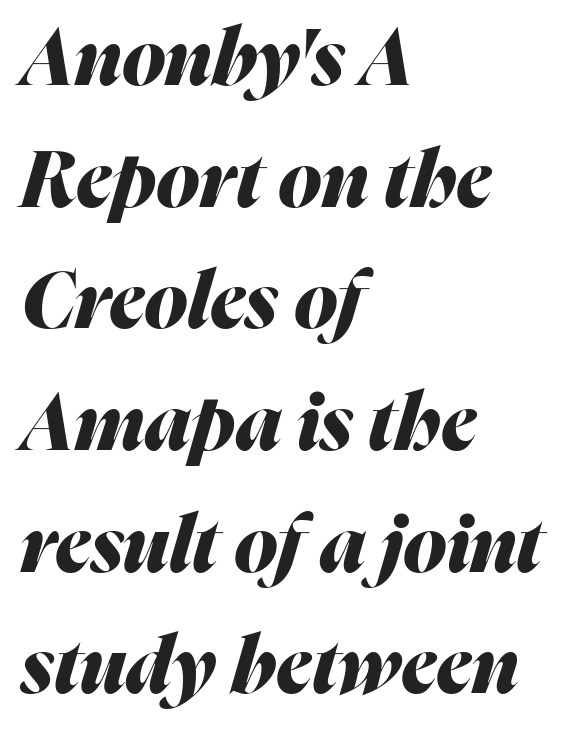
The rendering anchors every line to the left-hand side. Has an underline been added? It has not. Spacing between characters is what you'd get straight out of the box. You can tell it's italic because the verticals aren't actually vertical.
